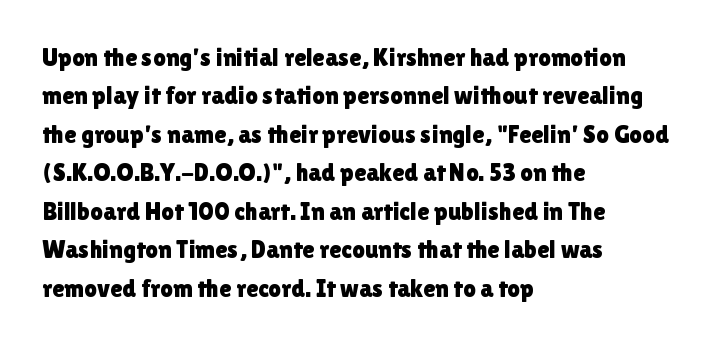
Q: Is the text italic (slanted)? A: No, it is upright.
Q: Is the text underlined? A: No.
Q: How is the paragraph aligned? A: Left-aligned.
Q: Is the spacing between letters normal or unusually wide? A: Normal.
Q: Is the spacing between lines tight, normal or loose? A: Normal.
